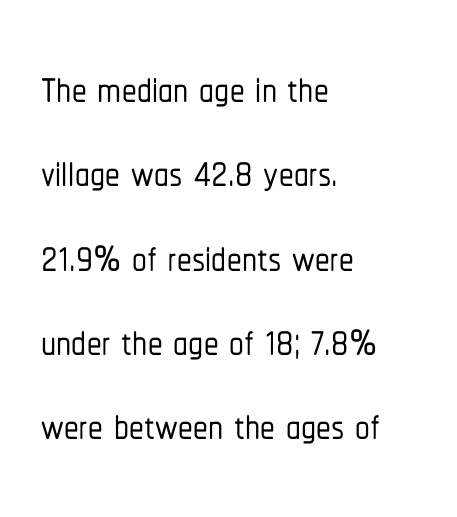
Character widths vary here, with narrow letters taking less room than wide ones. Nobody drew a line under any word here. You can tell from the bare stems that sans-serif type was used. In terms of posture, this sample is upright. The letters sit at their default tracking, neither squeezed nor spread. These lines sit exactly where default settings would place them.
